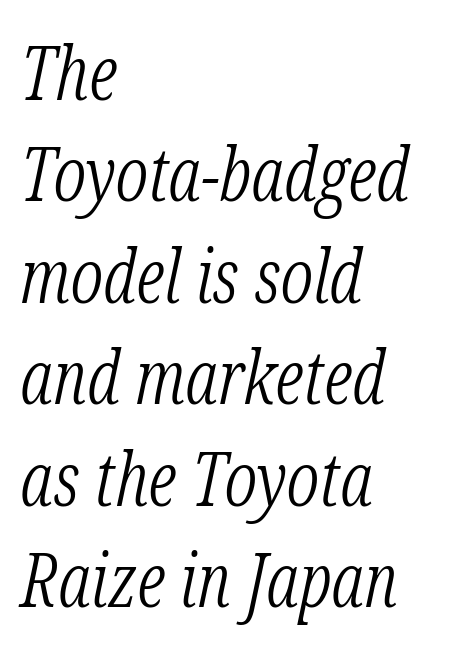
Underlining? Definitely not there. The passage shown is not bold in any degree. Regarding serifs, this sample has them. Horizontally, the lines are justified to the leading edge only. The lines sit at an ordinary, default distance from one another.
